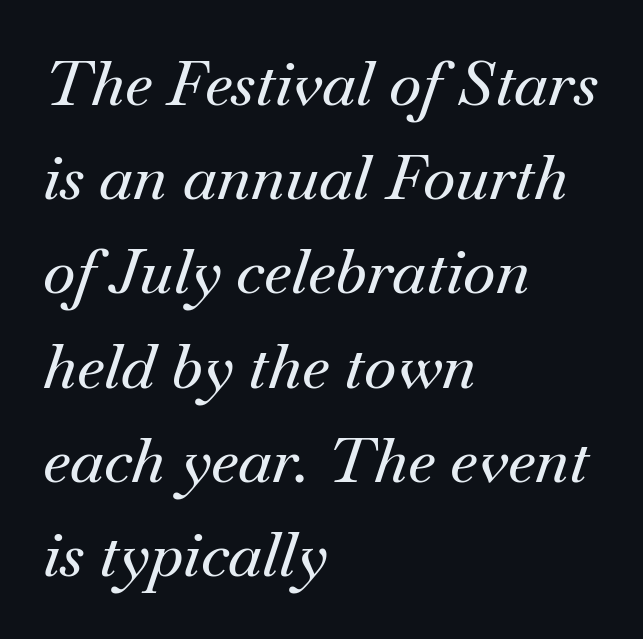
The image shows 62 px serif type, italic (leaning right); set left-aligned, normal line spacing (1.52x), normal letter spacing, not underlined; medium stroke contrast and a small x-height.
